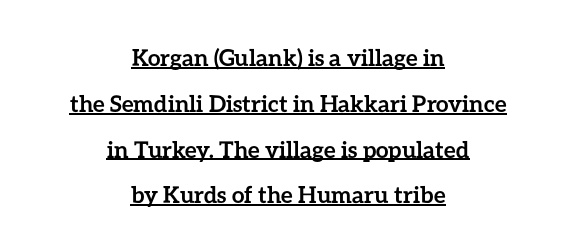
Q: Is the text bold? A: Yes.
Q: Is the text italic (slanted)? A: No, it is upright.
Q: Is the text underlined? A: Yes.
Q: How is the paragraph aligned? A: Centered.
Q: Is the spacing between letters normal or unusually wide? A: Normal.
Q: Is the spacing between lines tight, normal or loose? A: Loose.
